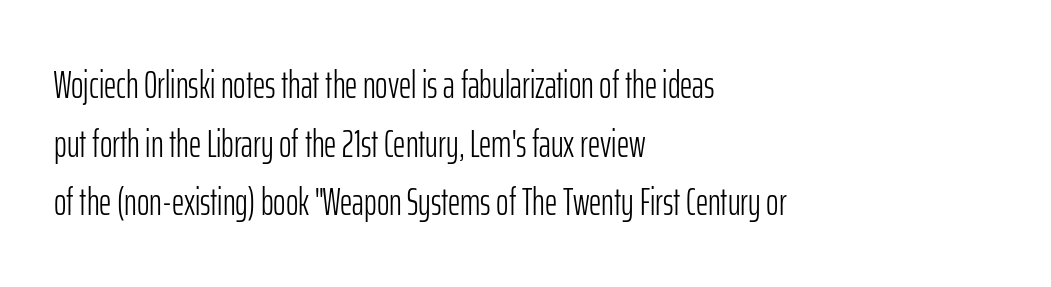
{"serif": "no", "italic": "no", "bold": "no", "weight": "light", "width": "condensed", "stroke_contrast": "low", "x_height": "medium", "monospaced": "no", "underline": "no", "align": "left", "line_spacing": "normal", "line_spacing_ratio": 1.54, "letter_spacing": "normal", "letter_spacing_em": 0.0, "glyph_px": 38}
